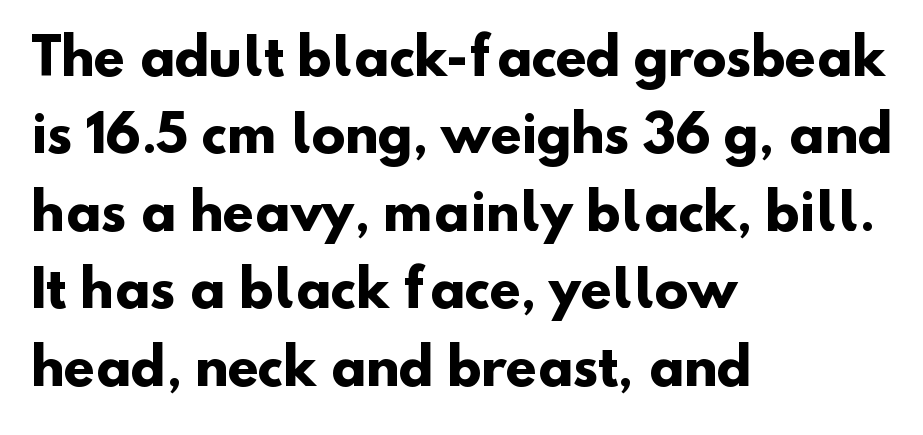
Q: Is the text bold? A: Yes.
Q: Is the typeface a serif or a sans-serif typeface? A: Sans-serif.
Q: Is the text underlined? A: No.
Q: How is the paragraph aligned? A: Left-aligned.
Q: Is the spacing between letters normal or unusually wide? A: Normal.
Q: Is the spacing between lines tight, normal or loose? A: Normal.
Q: Width (condensed, normal, or wide)? A: Normal.
Q: Stroke contrast? A: Low.
Q: x-height? A: Small.
Q: Monospaced? A: No.
